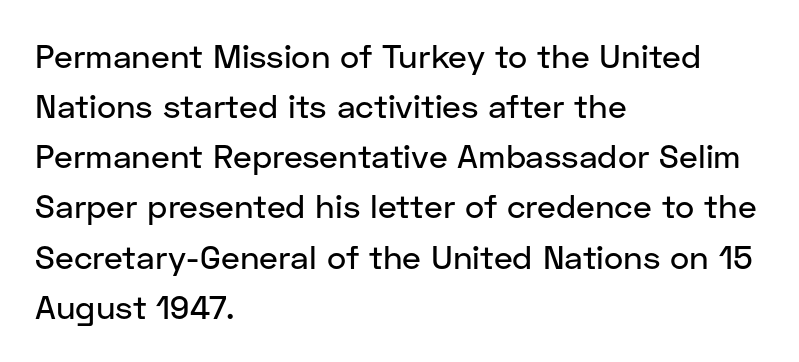
{"serif": "no", "italic": "no", "width": "normal", "stroke_contrast": "low", "x_height": "medium", "monospaced": "no", "underline": "no", "align": "left", "line_spacing": "normal", "line_spacing_ratio": 1.52, "letter_spacing": "normal", "letter_spacing_em": 0.0, "glyph_px": 33}
